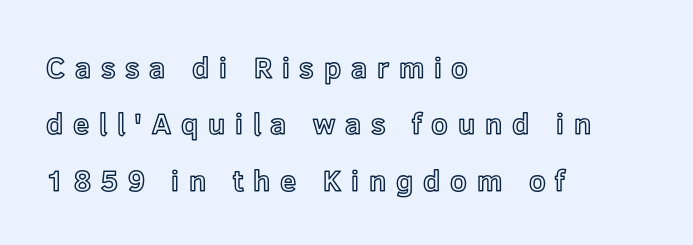
Each line starts at the same left margin while the right side varies. The rendering uses natural spacing where letterforms have individual widths. The strip under each line holds only bare page. Interline gaps are noticeably wide in this sample. This rendering widens character spacing well past its baseline value.
